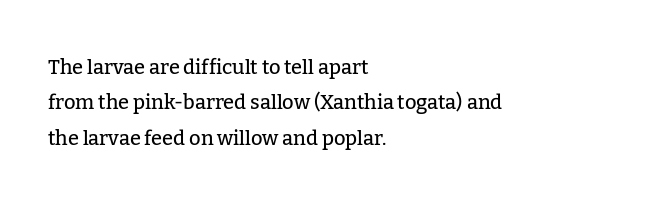
{"italic": "no", "underline": "no", "align": "left", "line_spacing_ratio": 1.77, "letter_spacing": "normal", "letter_spacing_em": 0.0, "glyph_px": 20}
